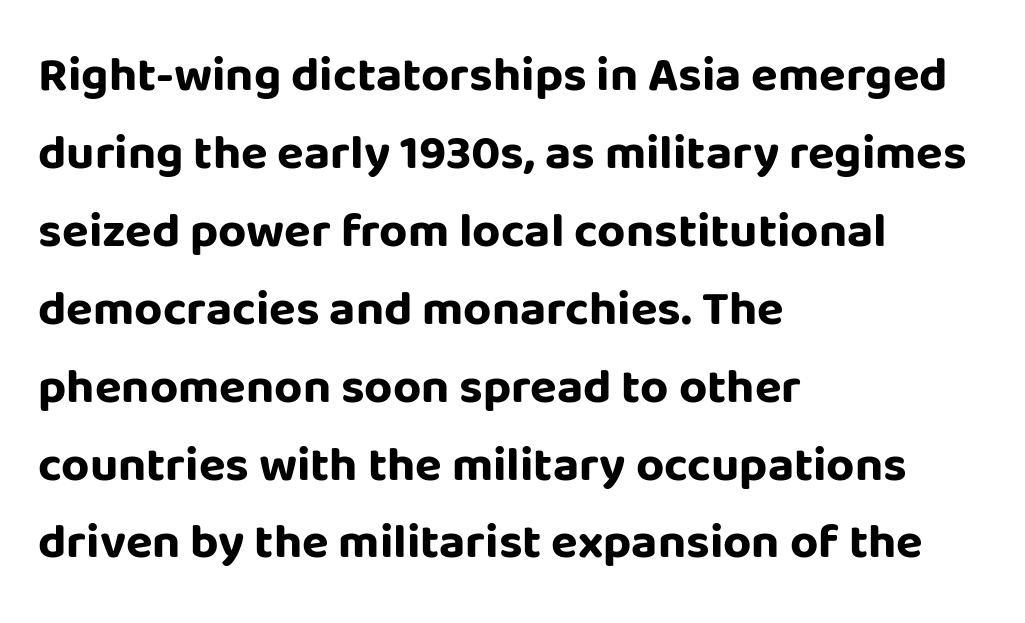
{"serif": "no", "italic": "no", "bold": "yes", "weight": "bold", "width": "normal", "stroke_contrast": "low", "x_height": "large", "monospaced": "no", "underline": "no", "align": "left", "line_spacing": "normal", "line_spacing_ratio": 1.59, "letter_spacing": "normal", "letter_spacing_em": 0.0, "glyph_px": 49}
